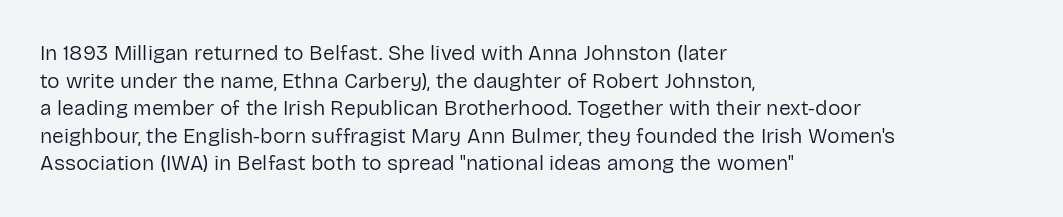
Teacher's note: observe the even left margin — that is flush-left alignment. The line texture is even and compact thanks to regular tracking. The lettering stays uniformly vertical, giving the passage a roman look. The baseline area is clear.
